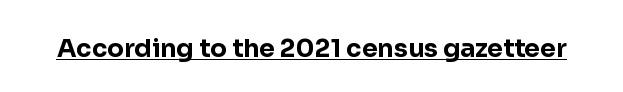
Q: Is the text bold? A: Yes.
Q: Is the text italic (slanted)? A: No, it is upright.
Q: Is the text underlined? A: Yes.
Q: Is the spacing between letters normal or unusually wide? A: Normal.
